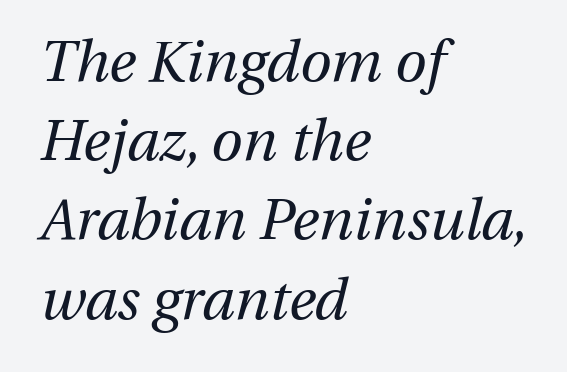
The image shows 57 px regular-weight type, italic (leaning right); set left-aligned, normal line spacing (1.39x), normal letter spacing, not underlined; medium stroke contrast and a medium x-height.
